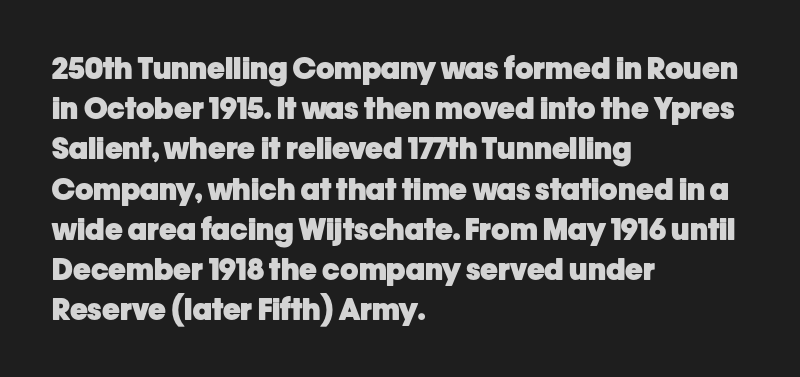
The image shows 30 px heavy sans-serif type, upright; set left-aligned, normal line spacing (1.34x), normal letter spacing, not underlined; low stroke contrast and a medium x-height.
